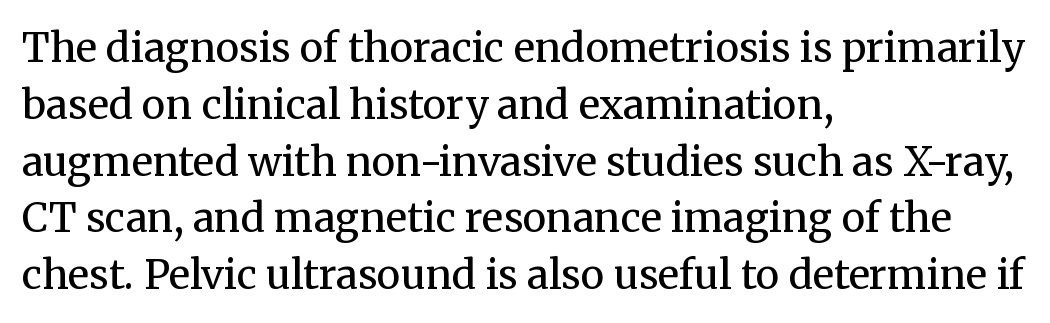
The image shows 40 px regular-weight serif type, upright; set left-aligned, normal line spacing (1.42x), normal letter spacing, not underlined; medium stroke contrast and a medium x-height.
